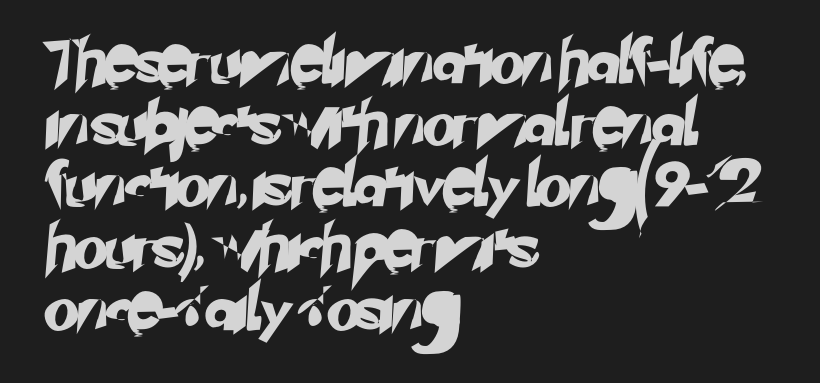
Q: Is the typeface a serif or a sans-serif typeface? A: Sans-serif.
Q: Is the text underlined? A: No.
Q: How is the paragraph aligned? A: Left-aligned.
Q: Is the spacing between letters normal or unusually wide? A: Normal.
Q: Is the spacing between lines tight, normal or loose? A: Normal.
Q: Width (condensed, normal, or wide)? A: Normal.
Q: Stroke contrast? A: Low.
Q: x-height? A: Small.
Q: Monospaced? A: No.
